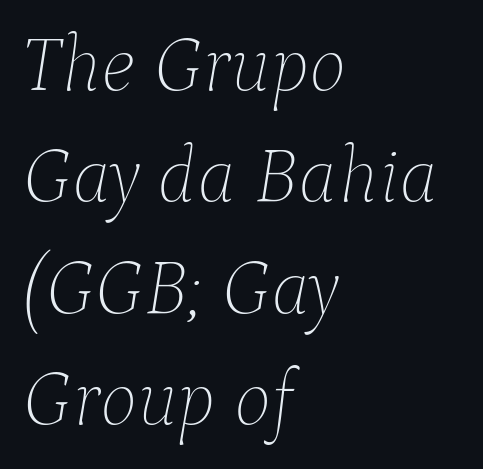
The passage shown stacks its lines at a standard gap. The baseline area is clear. The strokes are not fattened; the text isn't bold. Do the characters align in a grid? No, the font is proportional.
